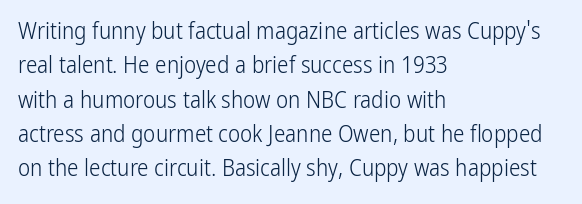
The image shows 23 px text type, upright; set left-aligned, normal line spacing (1.49x), normal letter spacing, not underlined.
